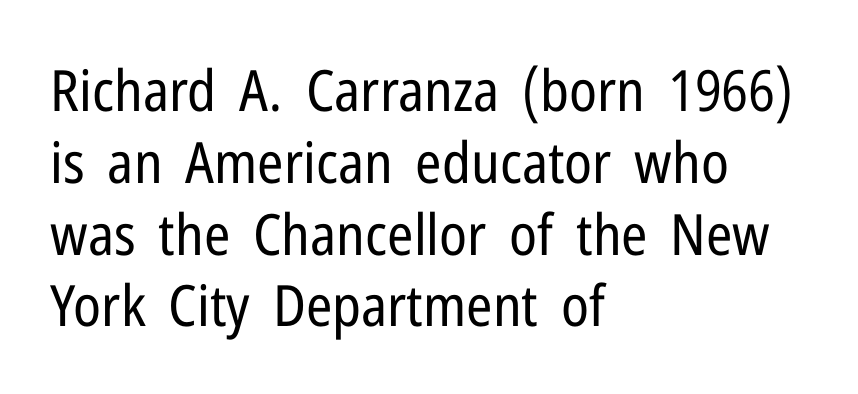
{"serif": "no", "italic": "no", "bold": "no", "weight": "regular", "width": "condensed", "stroke_contrast": "low", "x_height": "medium", "monospaced": "no", "underline": "no", "align": "left", "line_spacing": "normal", "line_spacing_ratio": 1.26, "letter_spacing": "normal", "letter_spacing_em": 0.0, "glyph_px": 57}
